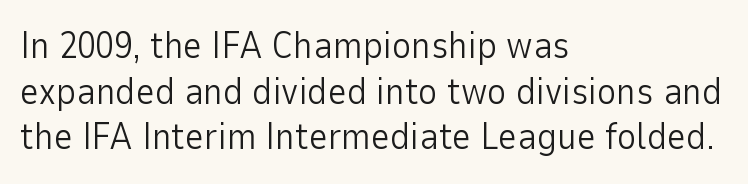
To sum up the face: it is a sans, with no serifs. A typesetter would call this proportional, since set widths differ per character. Caption: standard tracking, unaltered. Does the copy run flush right? No — it runs flush left.
